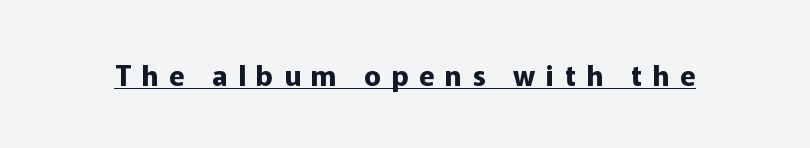
The image shows 28 px bold sans-serif type, upright; set unusually wide letter spacing (+0.38 em), underlined; low stroke contrast and a medium x-height.
